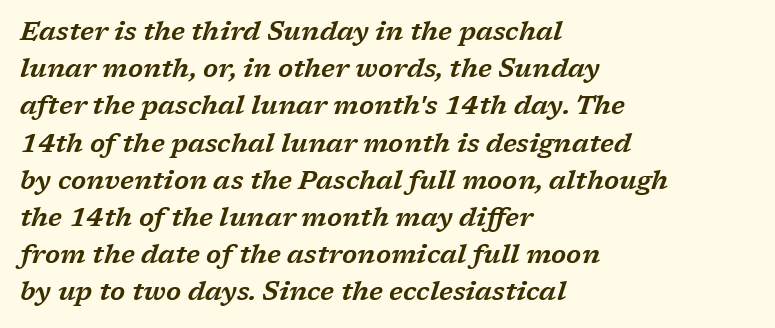
Q: Is the text italic (slanted)? A: Yes, it leans right by about 17 degrees.
Q: Is the text underlined? A: No.
Q: How is the paragraph aligned? A: Left-aligned.
Q: Is the spacing between letters normal or unusually wide? A: Normal.
Q: Is the spacing between lines tight, normal or loose? A: Normal.
